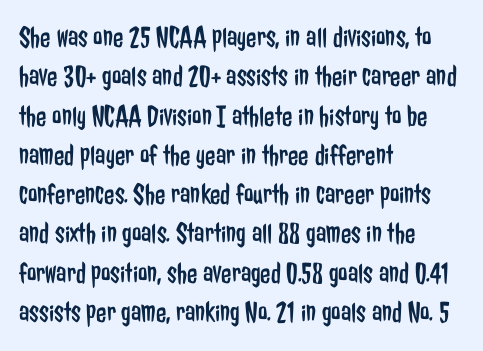
In terms of letterform style, serifs are entirely absent. Is the letter spacing exaggerated? No — it looks like the ordinary default. The lines are quadded left. Does the leading feel generous? No, just average. Descenders hang freely into open space. These lines were composed using upright roman letters.
